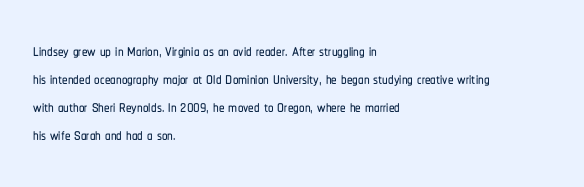
Q: Is the text italic (slanted)? A: No, it is upright.
Q: Is the text underlined? A: No.
Q: How is the paragraph aligned? A: Left-aligned.
Q: Is the spacing between letters normal or unusually wide? A: Normal.
Q: Is the spacing between lines tight, normal or loose? A: Normal.
